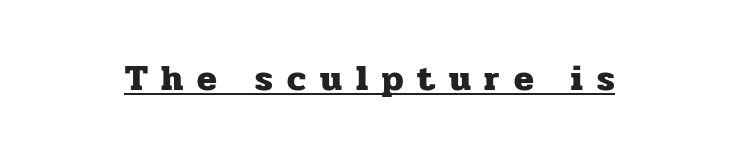
The image shows 36 px heavy serif type, upright; set unusually wide letter spacing (+0.39 em), underlined; low stroke contrast and a medium x-height.
